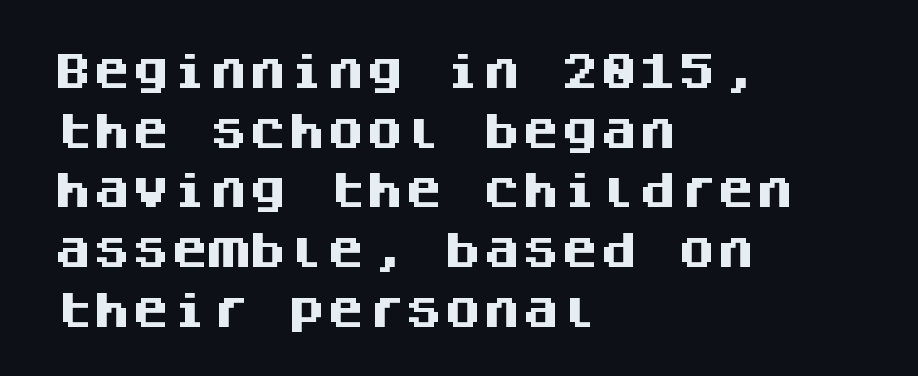
Ascenders rise straight up at ninety degrees. Rows of type keep a routine distance in the vertical direction. Caption: standard tracking, unaltered. Set as a true bold cut, around the 700 mark. Check the space under the baseline: it is left empty. The type family on display is of the sans-serif kind.
